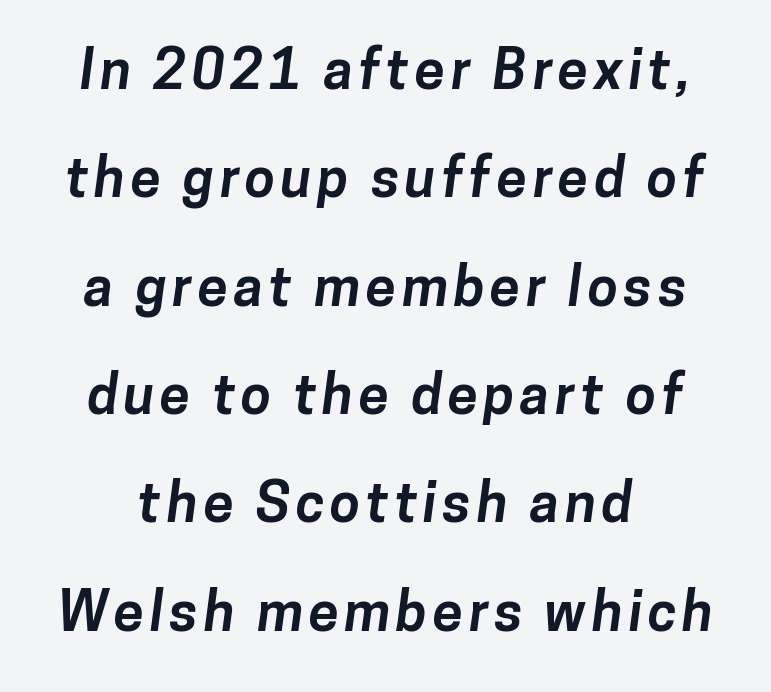
No word sits above an underline. The font is running at its bold setting. The block of text is sparse from top to bottom, with ample space between rows. You can tell from the bare stems that sans-serif type was used. A typesetter would call this proportional, since set widths differ per character.
